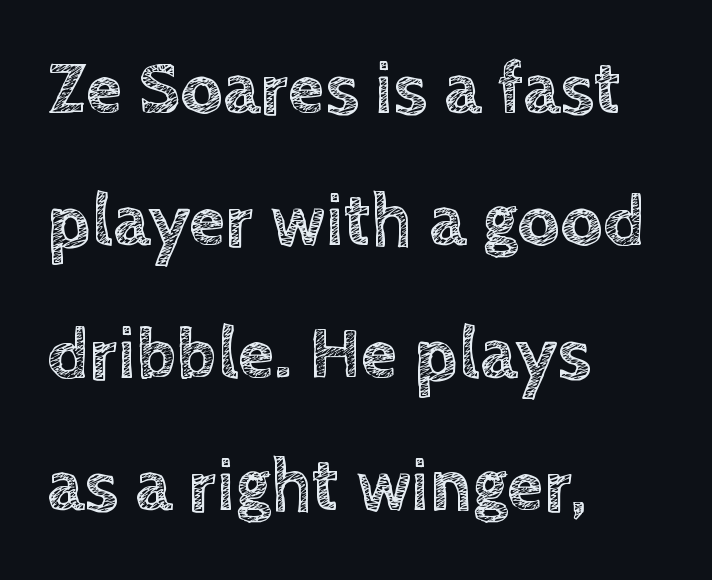
The image shows 74 px text type, upright; set left-aligned, line spacing 1.79x, normal letter spacing, not underlined; a large x-height.
